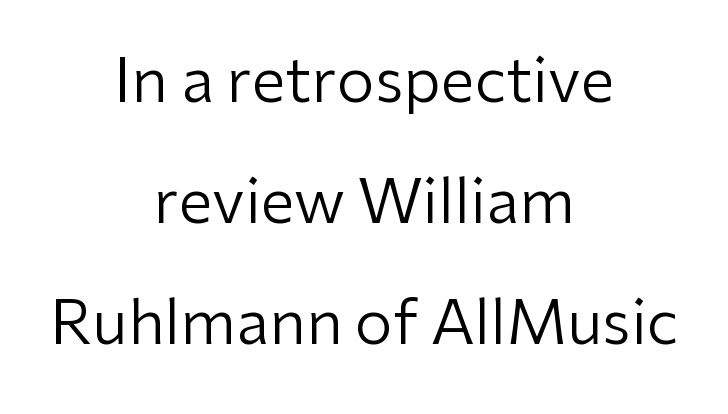
{"serif": "no", "italic": "no", "bold": "no", "weight": "regular", "width": "normal", "stroke_contrast": "low", "x_height": "medium", "monospaced": "no", "underline": "no", "align": "center", "line_spacing": "loose", "line_spacing_ratio": 1.98, "letter_spacing": "normal", "letter_spacing_em": 0.0, "glyph_px": 61}
